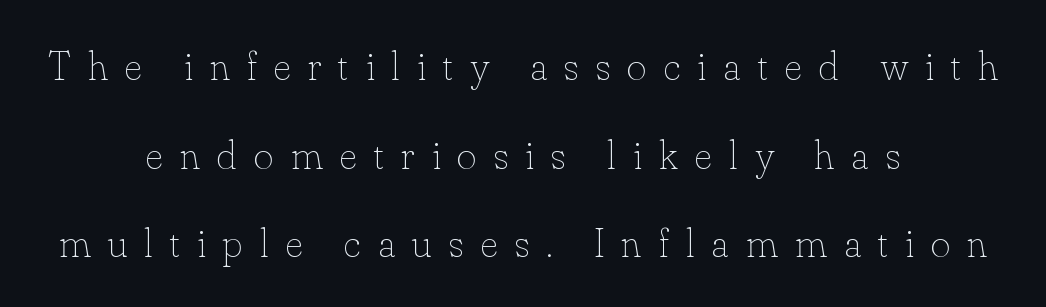
{"italic": "no", "bold": "no", "weight": "thin", "width": "normal", "stroke_contrast": "low", "x_height": "small", "monospaced": "no", "underline": "no", "align": "center", "line_spacing": "loose", "line_spacing_ratio": 2.11, "letter_spacing": "wide", "letter_spacing_em": 0.41, "glyph_px": 42}
